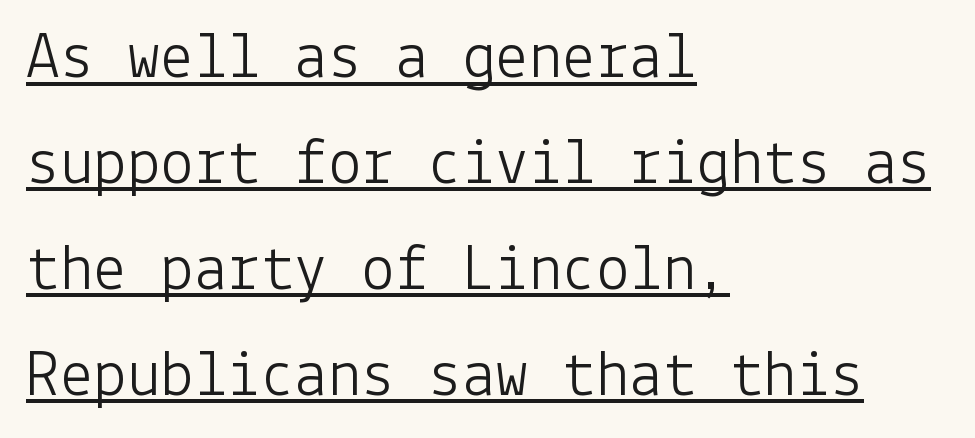
{"serif": "no", "italic": "no", "bold": "no", "weight": "light", "width": "normal", "stroke_contrast": "low", "x_height": "medium", "underline": "yes", "align": "left", "line_spacing": "normal", "line_spacing_ratio": 1.58, "letter_spacing": "normal", "letter_spacing_em": 0.0, "glyph_px": 67}
